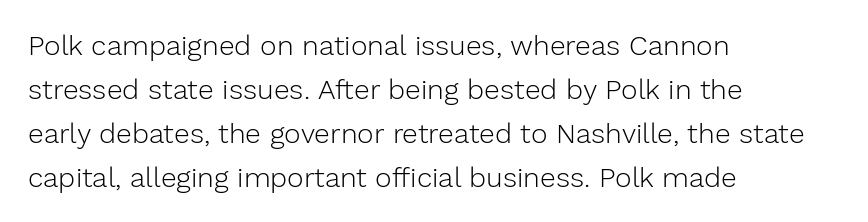
The weight tops out at a normal text grade. Unmarked baselines from the first word to the last. This sample uses an upright cut, with every glyph sitting square on the baseline. Notice how the passage keeps a crisp vertical edge on the left only. Horizontal bands of white between lines are of average thickness. Between one letter and the next there's only the usual sliver of space.
